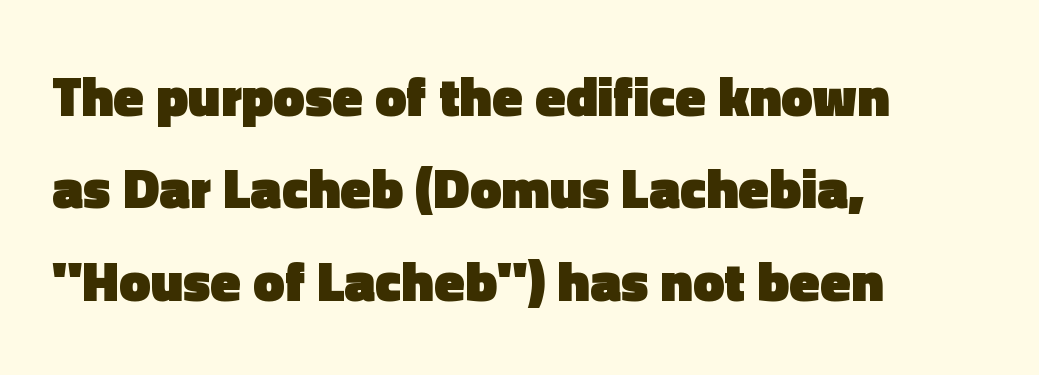
Q: Is the text bold? A: Yes.
Q: Is the text italic (slanted)? A: No, it is upright.
Q: Is the typeface a serif or a sans-serif typeface? A: Sans-serif.
Q: Is the text underlined? A: No.
Q: How is the paragraph aligned? A: Left-aligned.
Q: Is the spacing between letters normal or unusually wide? A: Normal.
Q: Is the spacing between lines tight, normal or loose? A: Normal.
Q: Width (condensed, normal, or wide)? A: Normal.
Q: x-height? A: Medium.
Q: Monospaced? A: No.
